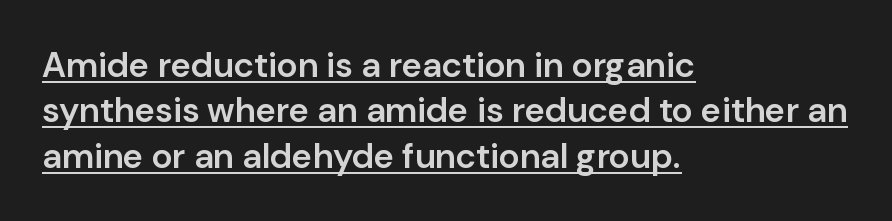
Q: Is the text bold? A: Semi-bold.
Q: Is the text italic (slanted)? A: No, it is upright.
Q: Is the typeface a serif or a sans-serif typeface? A: Sans-serif.
Q: Is the text underlined? A: Yes.
Q: How is the paragraph aligned? A: Left-aligned.
Q: Is the spacing between letters normal or unusually wide? A: Normal.
Q: Is the spacing between lines tight, normal or loose? A: Normal.
Q: Width (condensed, normal, or wide)? A: Normal.
Q: Stroke contrast? A: Low.
Q: x-height? A: Medium.
Q: Monospaced? A: No.
